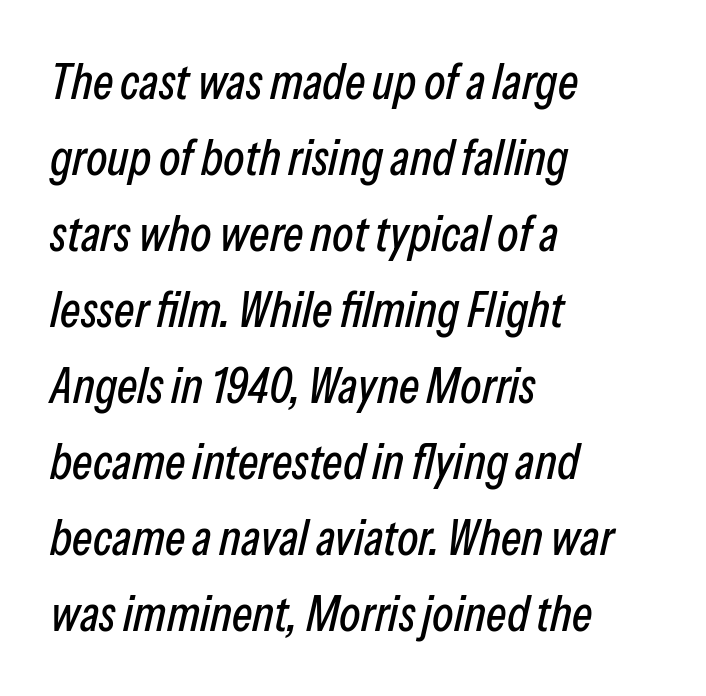
The image shows 49 px condensed type, italic (leaning right); set left-aligned, normal line spacing (1.55x), normal letter spacing, not underlined; low stroke contrast and a medium x-height.
